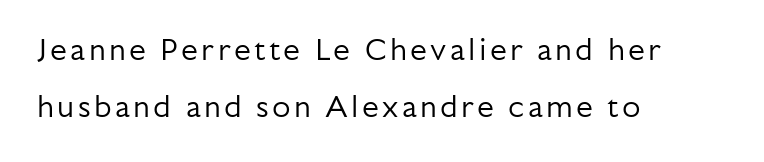
The image shows 30 px regular-weight sans-serif type, upright; set left-aligned, line spacing 1.89x, not underlined; low stroke contrast and a medium x-height.
